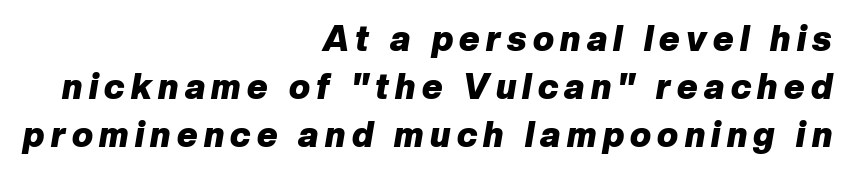
Every letter is thick-stroked: bold, no question. Is this a fixed-width face? No — the glyphs have proportional, varying widths. Posture: slanted. Where is the straight margin? On the right.
